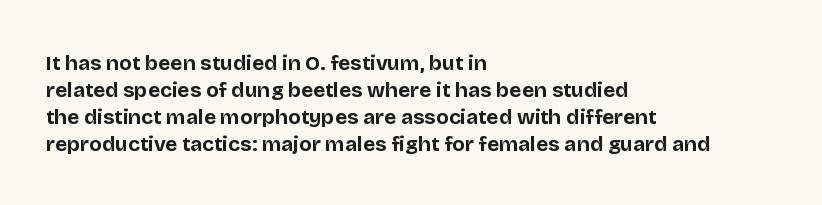
Which margin do the lines hug? The left one — the right edge is uneven. The foot of each line stays bare and open. Strokes here are thick enough to call this a true bold. Does the lettering tilt? It doesn't — this is upright. You could call the tracking neutral — neither tight nor loose. Interline gaps are of average width in this sample.
